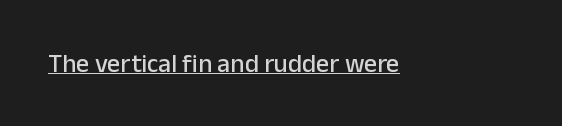
Q: Is the text italic (slanted)? A: No, it is upright.
Q: Is the text underlined? A: Yes.
Q: Is the spacing between letters normal or unusually wide? A: Normal.
